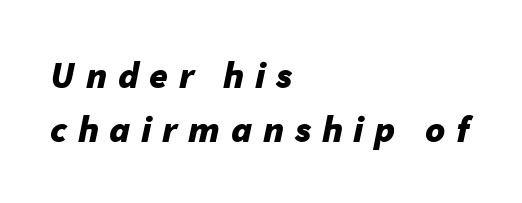
{"italic": "yes", "lean": "right", "slant_degrees": 11, "bold": "yes", "weight": "bold", "width": "normal", "stroke_contrast": "low", "x_height": "medium", "monospaced": "no", "underline": "no", "align": "left", "line_spacing": "normal", "line_spacing_ratio": 1.42, "letter_spacing": "wide", "letter_spacing_em": 0.28, "glyph_px": 38}
